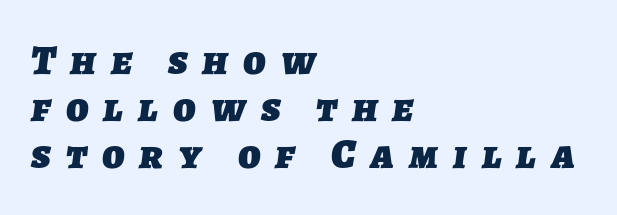
Font category for this specimen: sans-serif. Thick stems and heavy bowls — unmistakably bold. Loose tracking; the words dissolve into strings of separated letters. Glance below the letters and you will spot only blank space.
